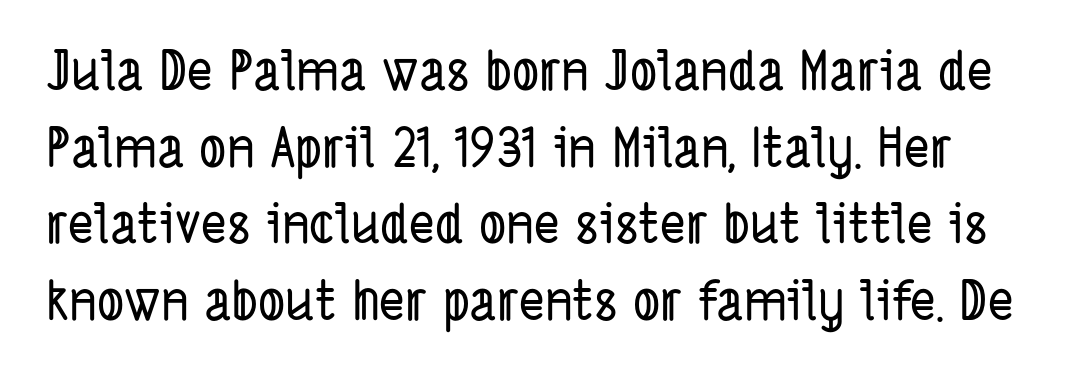
The image shows 54 px condensed sans-serif type; set normal line spacing (1.42x), normal letter spacing, not underlined; low stroke contrast and a medium x-height.
